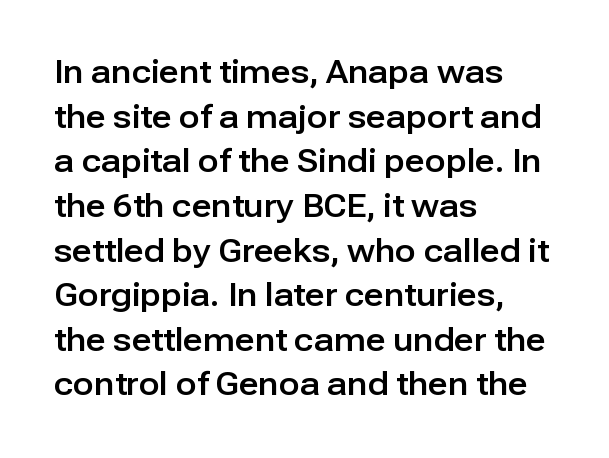
{"serif": "no", "italic": "no", "width": "normal", "stroke_contrast": "low", "x_height": "medium", "monospaced": "no", "underline": "no", "align": "left", "line_spacing": "normal", "line_spacing_ratio": 1.44, "letter_spacing": "normal", "letter_spacing_em": 0.0, "glyph_px": 31}
